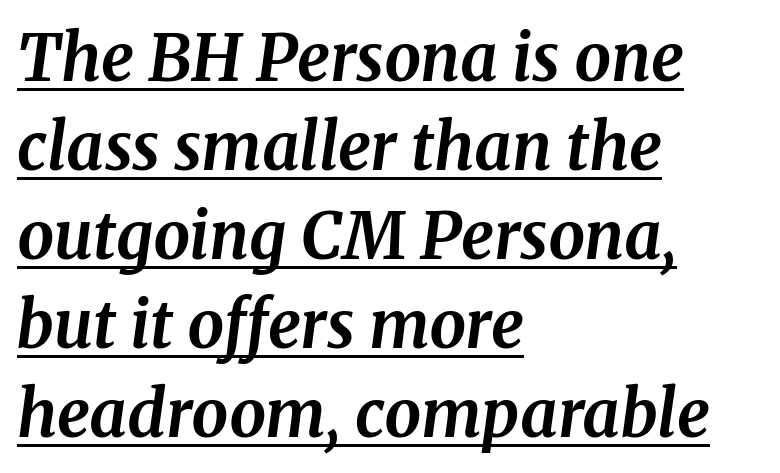
{"serif": "yes", "italic": "yes", "lean": "right", "slant_degrees": 8, "bold": "yes", "weight": "bold", "width": "normal", "stroke_contrast": "medium", "x_height": "medium", "monospaced": "no", "underline": "yes", "align": "left", "line_spacing": "normal", "line_spacing_ratio": 1.37, "letter_spacing": "normal", "letter_spacing_em": 0.0, "glyph_px": 65}
